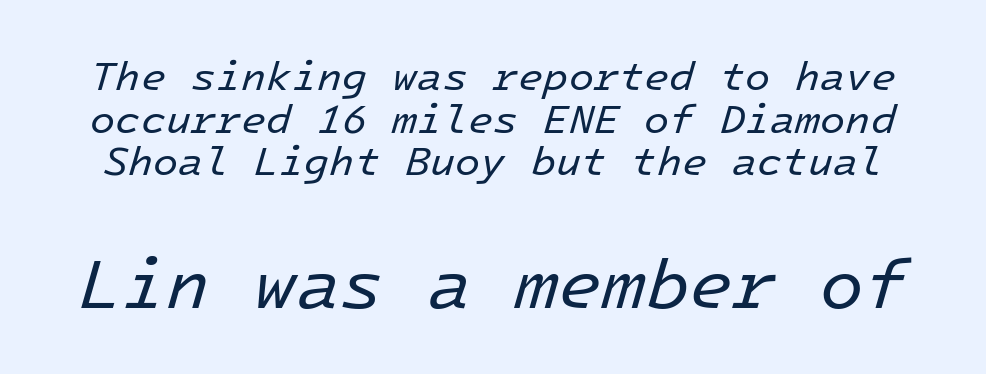
Inter-character spacing is left at the font's built-in metrics. The block of text is dense from top to bottom, with scant space between rows. The rendering uses typewriter-style spacing with identical character cells. In terms of posture, this sample is oblique.
